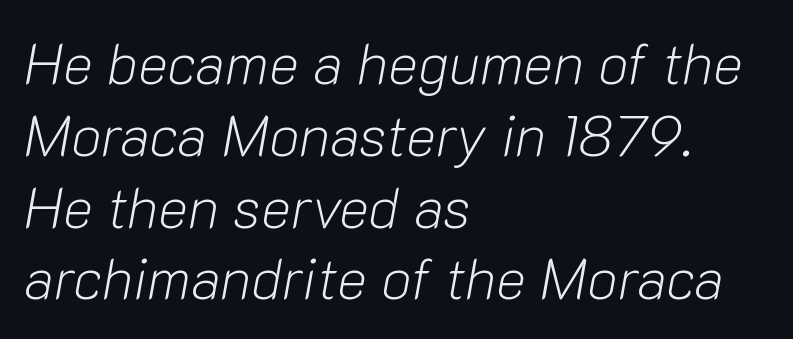
The image shows 57 px light type, italic (leaning right); set left-aligned, normal line spacing (1.26x), normal letter spacing, not underlined; low stroke contrast and a medium x-height.
